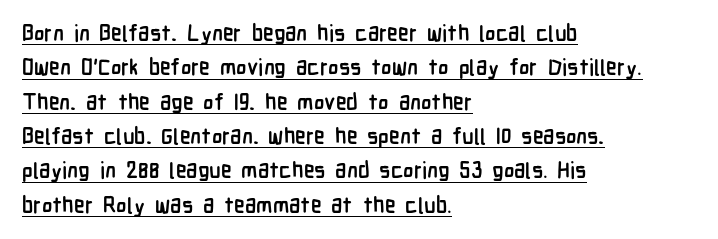
{"italic": "no", "bold": "yes", "underline": "yes", "align": "left", "line_spacing": "normal", "line_spacing_ratio": 1.56, "letter_spacing": "normal", "letter_spacing_em": 0.0, "glyph_px": 22}
